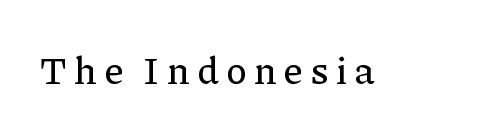
Ordinary non-slanted type is in use. Little horizontal feet cap the strokes, marking this as serif type. A clean baseline with only descenders dipping below it. Spacing verdict: proportional, widths tailored to each character.
